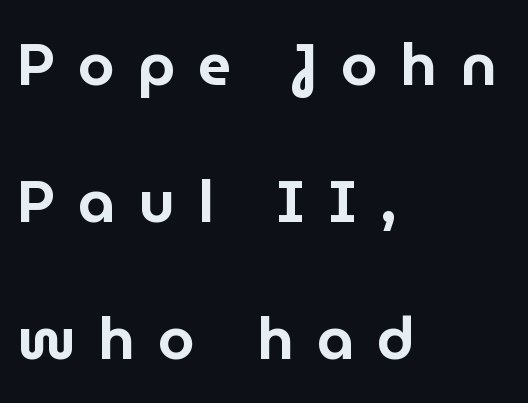
Q: Is the text italic (slanted)? A: No, it is upright.
Q: Is the typeface a serif or a sans-serif typeface? A: Sans-serif.
Q: Is the text underlined? A: No.
Q: How is the paragraph aligned? A: Left-aligned.
Q: Is the spacing between letters normal or unusually wide? A: Unusually wide.
Q: Is the spacing between lines tight, normal or loose? A: Loose.
Q: Width (condensed, normal, or wide)? A: Normal.
Q: Stroke contrast? A: Low.
Q: x-height? A: Medium.
Q: Monospaced? A: No.
